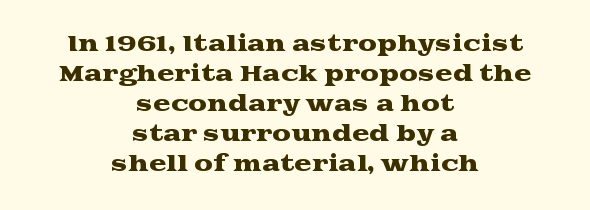
The leading is moderate, giving the passage an even texture. The passage shown is not underscored anywhere. Centered paragraph, ragged on both sides. Notice how the stems are strictly vertical — no italics here. Short note: letters normally spaced.
